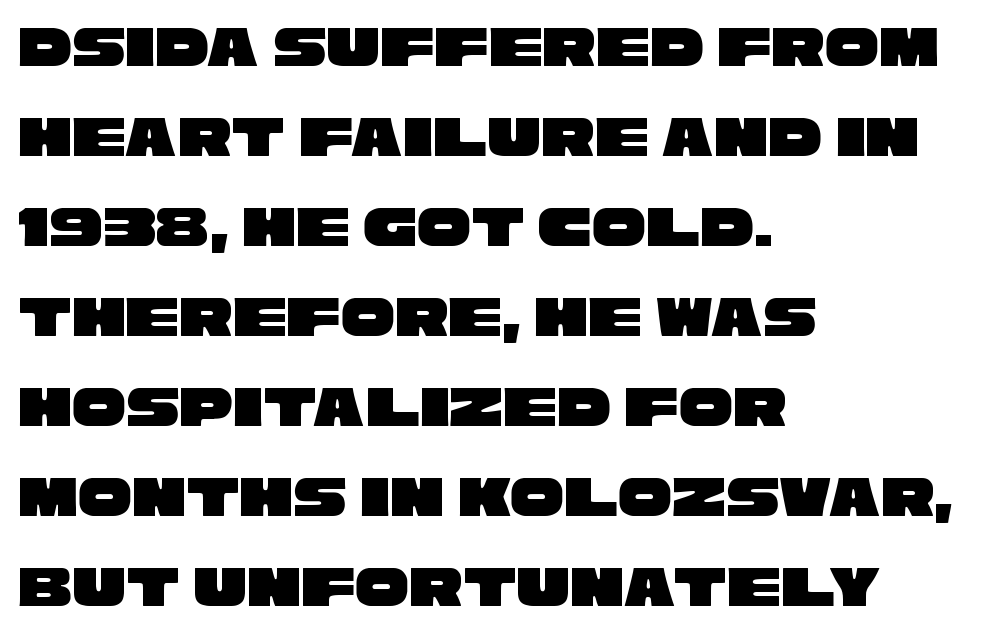
Examine the stroke ends and you'll find no serifs. Decoration check: the copy has no underline. Teacher's note: observe the even left margin — that is flush-left alignment. The face used here is rendered with its standard letterfit.
